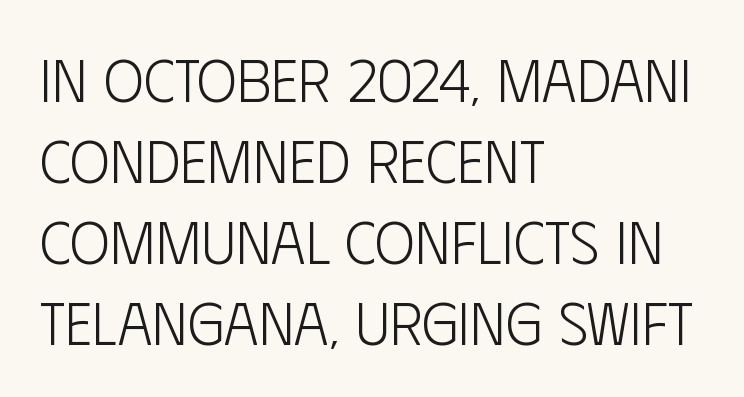
{"serif": "no", "italic": "no", "bold": "no", "weight": "light", "width": "condensed", "stroke_contrast": "low", "x_height": "large", "monospaced": "no", "underline": "no", "align": "left", "line_spacing": "normal", "line_spacing_ratio": 1.35, "letter_spacing": "normal", "letter_spacing_em": 0.0, "glyph_px": 60}
